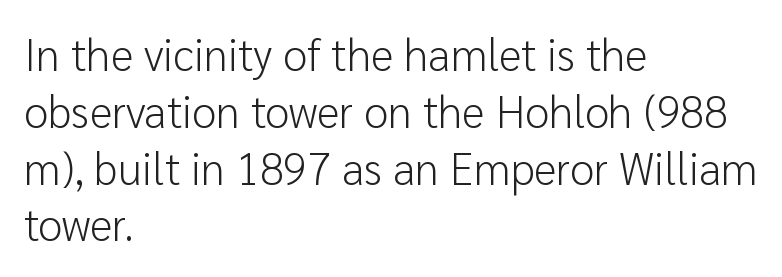
{"serif": "no", "italic": "no", "bold": "no", "weight": "light", "width": "normal", "stroke_contrast": "low", "x_height": "medium", "monospaced": "no", "underline": "no", "align": "left", "line_spacing": "normal", "line_spacing_ratio": 1.29, "letter_spacing": "normal", "letter_spacing_em": 0.0, "glyph_px": 44}
